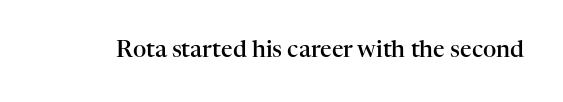
Q: Is the text bold? A: Semi-bold.
Q: Is the text italic (slanted)? A: No, it is upright.
Q: Is the text underlined? A: No.
Q: Is the spacing between letters normal or unusually wide? A: Normal.
